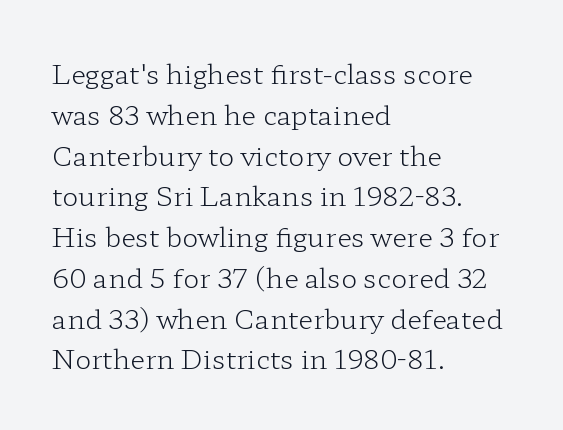
{"italic": "no", "bold": "no", "underline": "no", "align": "left", "line_spacing": "normal", "line_spacing_ratio": 1.51, "letter_spacing": "normal", "letter_spacing_em": 0.0, "glyph_px": 27}
